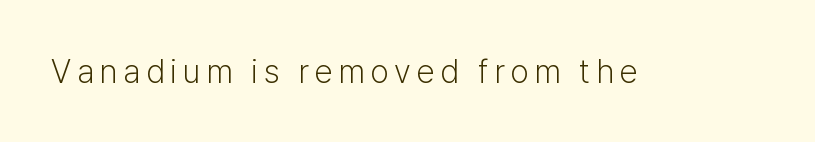
The image shows 33 px light sans-serif type, upright; set not underlined; low stroke contrast and a medium x-height.
